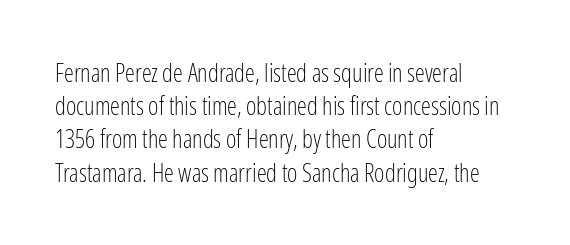
Q: Is the text bold? A: No.
Q: Is the text italic (slanted)? A: No, it is upright.
Q: Is the text underlined? A: No.
Q: How is the paragraph aligned? A: Left-aligned.
Q: Is the spacing between letters normal or unusually wide? A: Normal.
Q: Is the spacing between lines tight, normal or loose? A: Normal.
